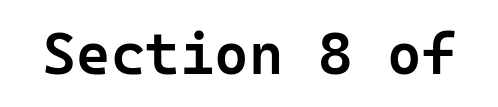
{"serif": "no", "italic": "no", "bold": "semi", "weight": "semibold", "width": "normal", "stroke_contrast": "low", "x_height": "medium", "monospaced": "yes", "underline": "no", "letter_spacing": "normal", "letter_spacing_em": 0.0, "glyph_px": 59}
